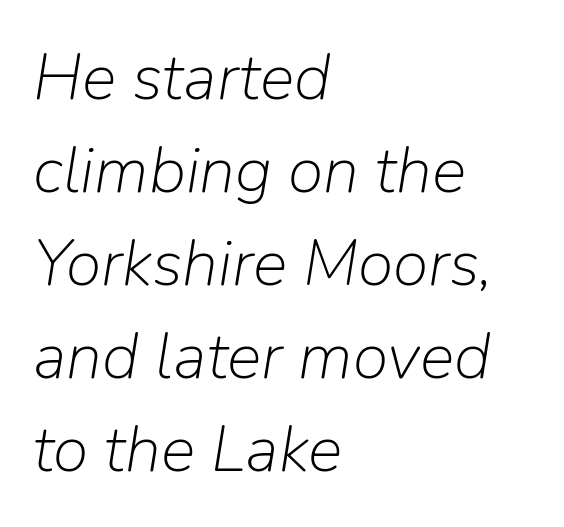
The image shows 65 px light type, italic (leaning right); set left-aligned, normal line spacing (1.43x), normal letter spacing, not underlined; low stroke contrast and a medium x-height.
